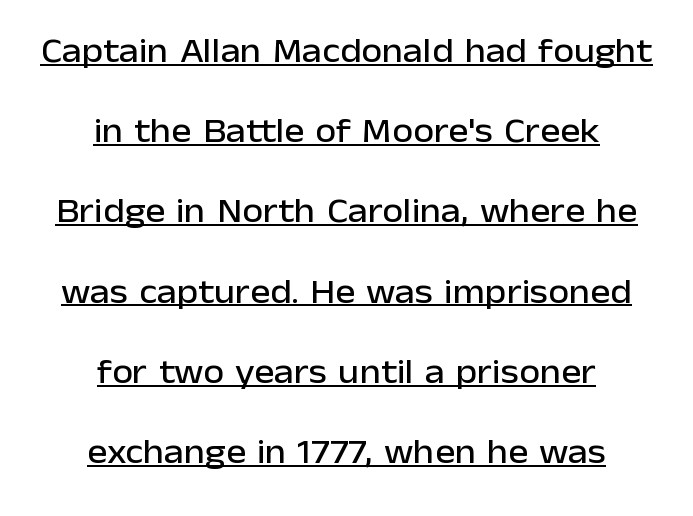
Q: Is the text italic (slanted)? A: No, it is upright.
Q: Is the typeface a serif or a sans-serif typeface? A: Sans-serif.
Q: Is the text underlined? A: Yes.
Q: How is the paragraph aligned? A: Centered.
Q: Is the spacing between letters normal or unusually wide? A: Normal.
Q: Is the spacing between lines tight, normal or loose? A: Loose.
Q: Width (condensed, normal, or wide)? A: Normal.
Q: Stroke contrast? A: Low.
Q: x-height? A: Medium.
Q: Monospaced? A: No.
